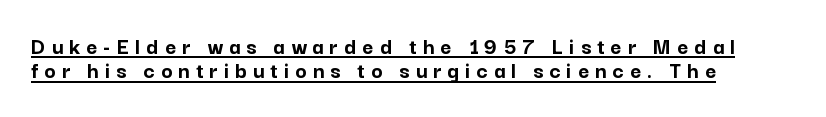
Q: Is the text bold? A: Yes.
Q: Is the text italic (slanted)? A: No, it is upright.
Q: Is the text underlined? A: Yes.
Q: How is the paragraph aligned? A: Left-aligned.
Q: Is the spacing between letters normal or unusually wide? A: Unusually wide.
Q: Is the spacing between lines tight, normal or loose? A: Tight.
